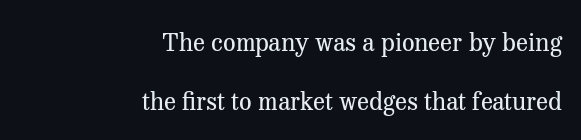
{"italic": "no", "bold": "no", "underline": "no", "align": "right", "line_spacing": "loose", "line_spacing_ratio": 2.35, "letter_spacing": "normal", "letter_spacing_em": 0.0, "glyph_px": 25}
